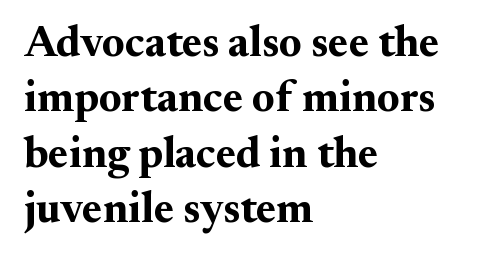
{"serif": "yes", "italic": "no", "bold": "yes", "weight": "bold", "width": "normal", "stroke_contrast": "medium", "x_height": "small", "monospaced": "no", "underline": "no", "align": "left", "line_spacing": "normal", "line_spacing_ratio": 1.29, "letter_spacing": "normal", "letter_spacing_em": 0.0, "glyph_px": 43}
